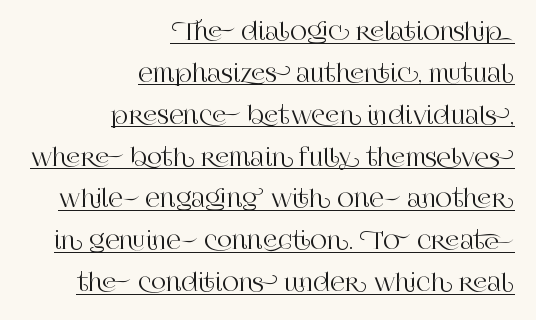
Q: Is the text italic (slanted)? A: No, it is upright.
Q: Is the text underlined? A: Yes.
Q: How is the paragraph aligned? A: Right-aligned.
Q: Is the spacing between letters normal or unusually wide? A: Normal.
